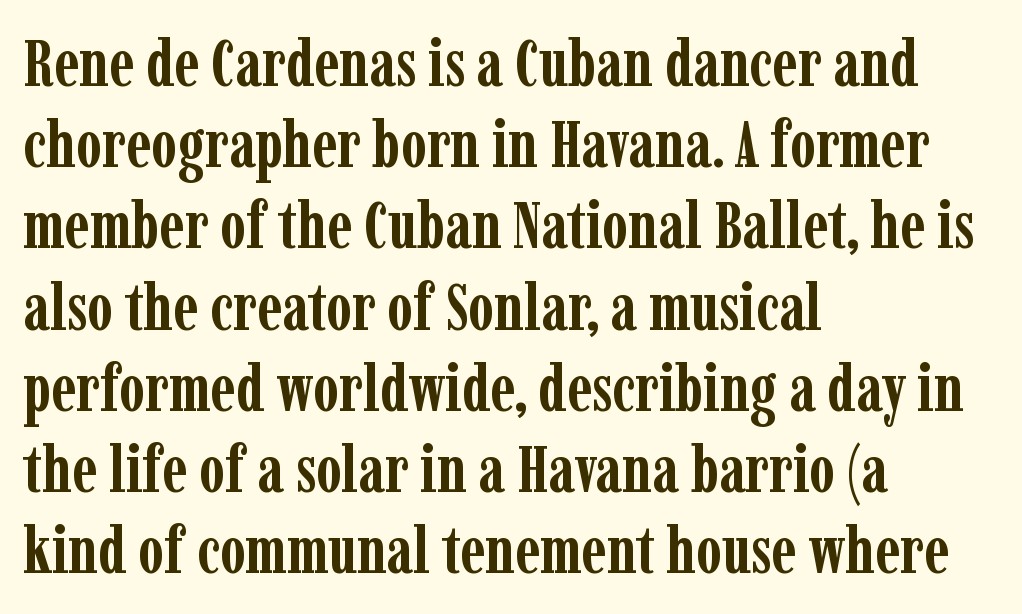
Bold? Absolutely — the strokes are thick and heavy. A typesetter would label this face a serif. The specimen omits any rule beneath the text block's lines. Looks like regular typesetting: each glyph gets only the width it needs.
